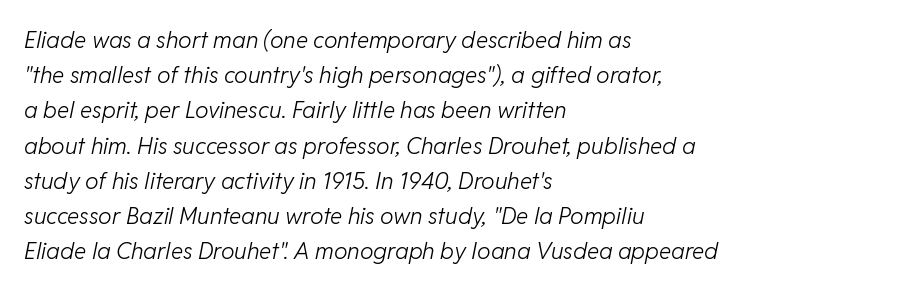
Q: Is the text bold? A: No.
Q: Is the text italic (slanted)? A: Yes, it leans right by about 11 degrees.
Q: Is the text underlined? A: No.
Q: How is the paragraph aligned? A: Left-aligned.
Q: Is the spacing between letters normal or unusually wide? A: Normal.
Q: Is the spacing between lines tight, normal or loose? A: Normal.
